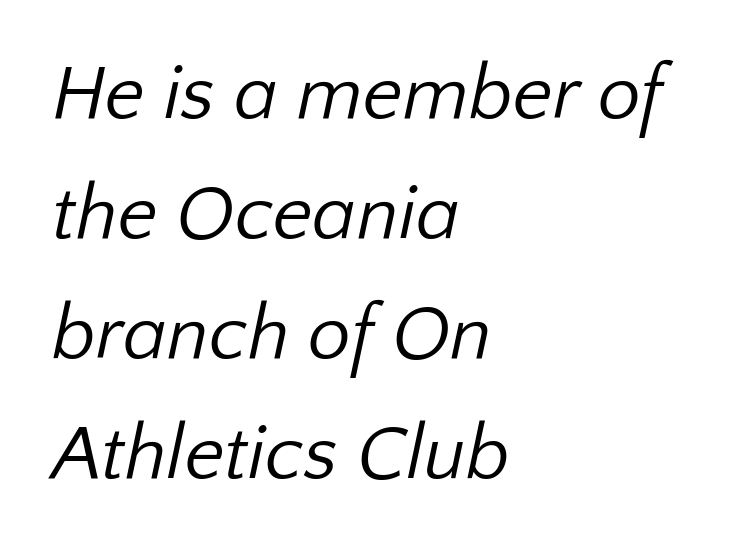
Each row of text sits above clean, open space. Quick note: interline space is typical. Letter spacing: default. Which margin do the lines hug? The left one — the right edge is uneven. The typesetting does not lean heavy: it is not bold.
